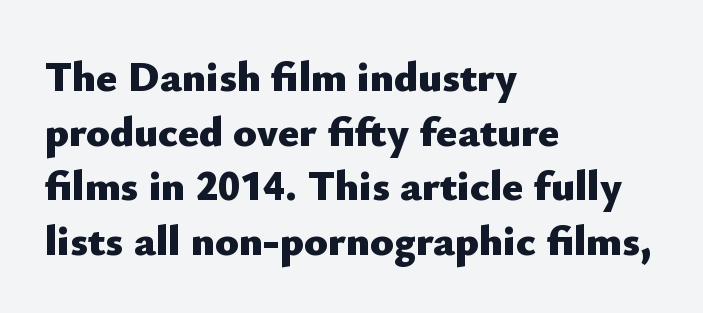
The image shows 43 px heavy sans-serif type, upright; set left-aligned, normal line spacing (1.27x), normal letter spacing, not underlined; low stroke contrast and a small x-height.
